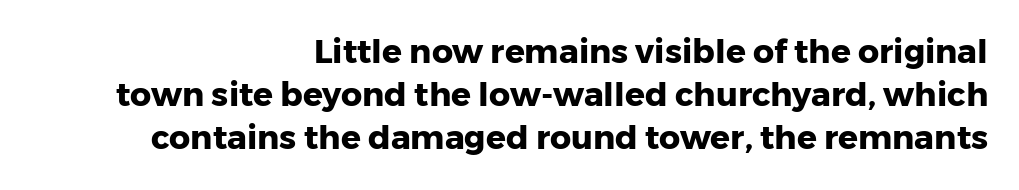
Q: Is the text bold? A: Yes.
Q: Is the text italic (slanted)? A: No, it is upright.
Q: Is the typeface a serif or a sans-serif typeface? A: Sans-serif.
Q: Is the text underlined? A: No.
Q: How is the paragraph aligned? A: Right-aligned.
Q: Is the spacing between letters normal or unusually wide? A: Normal.
Q: Is the spacing between lines tight, normal or loose? A: Normal.
Q: Width (condensed, normal, or wide)? A: Normal.
Q: Stroke contrast? A: Low.
Q: x-height? A: Medium.
Q: Monospaced? A: No.
